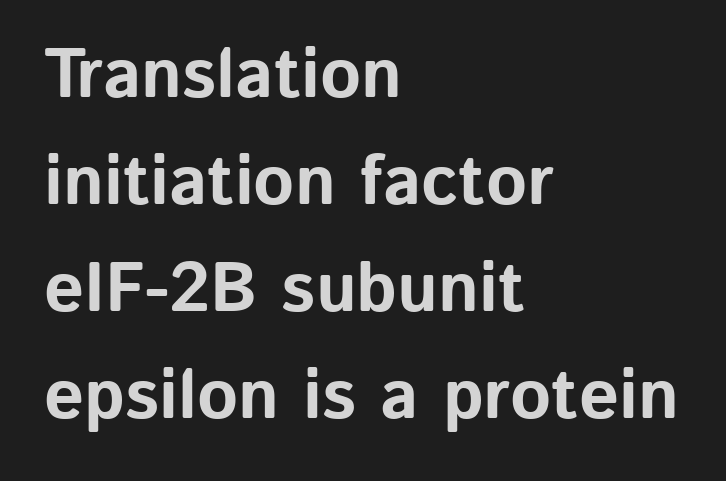
{"serif": "no", "italic": "no", "bold": "yes", "weight": "bold", "width": "normal", "stroke_contrast": "low", "x_height": "medium", "monospaced": "no", "underline": "no", "align": "left", "line_spacing": "normal", "line_spacing_ratio": 1.53, "letter_spacing": "normal", "letter_spacing_em": 0.0, "glyph_px": 70}
